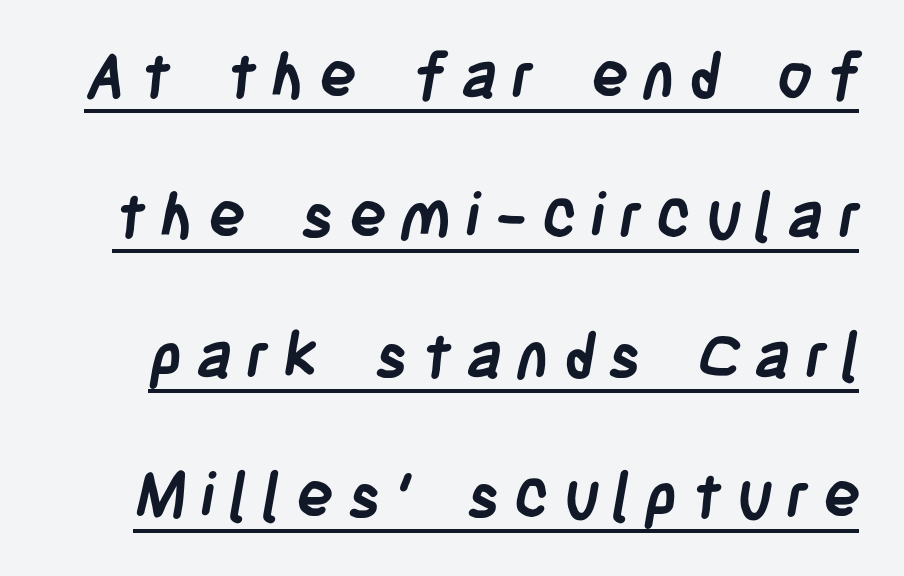
Quick note: interline space is abundant. Note the varied advance widths — an 'i' is clearly narrower than an 'm'. The typesetting leans heavy: a genuine bold. The tracking jumps out immediately: characters are airy and widely separated. In terms of letterform style, serifs are entirely absent. These characters rest on top of a visible drawn line.
